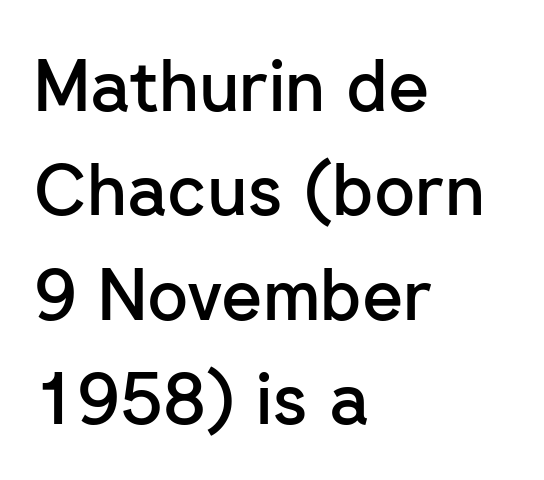
Q: Is the text bold? A: Semi-bold.
Q: Is the text italic (slanted)? A: No, it is upright.
Q: Is the typeface a serif or a sans-serif typeface? A: Sans-serif.
Q: Is the text underlined? A: No.
Q: How is the paragraph aligned? A: Left-aligned.
Q: Is the spacing between letters normal or unusually wide? A: Normal.
Q: Is the spacing between lines tight, normal or loose? A: Normal.
Q: Width (condensed, normal, or wide)? A: Normal.
Q: Stroke contrast? A: Low.
Q: x-height? A: Medium.
Q: Monospaced? A: No.
